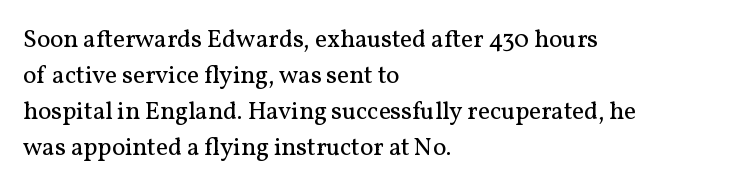
Q: Is the text bold? A: No.
Q: Is the text italic (slanted)? A: No, it is upright.
Q: Is the text underlined? A: No.
Q: How is the paragraph aligned? A: Left-aligned.
Q: Is the spacing between letters normal or unusually wide? A: Normal.
Q: Is the spacing between lines tight, normal or loose? A: Normal.
